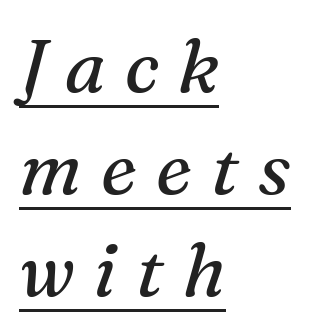
Q: Is the text bold? A: No.
Q: Is the text italic (slanted)? A: Yes, it leans right by about 16 degrees.
Q: Is the typeface a serif or a sans-serif typeface? A: Serif.
Q: Is the text underlined? A: Yes.
Q: How is the paragraph aligned? A: Left-aligned.
Q: Is the spacing between letters normal or unusually wide? A: Unusually wide.
Q: Is the spacing between lines tight, normal or loose? A: Normal.
Q: Width (condensed, normal, or wide)? A: Normal.
Q: Stroke contrast? A: Medium.
Q: x-height? A: Medium.
Q: Monospaced? A: No.
